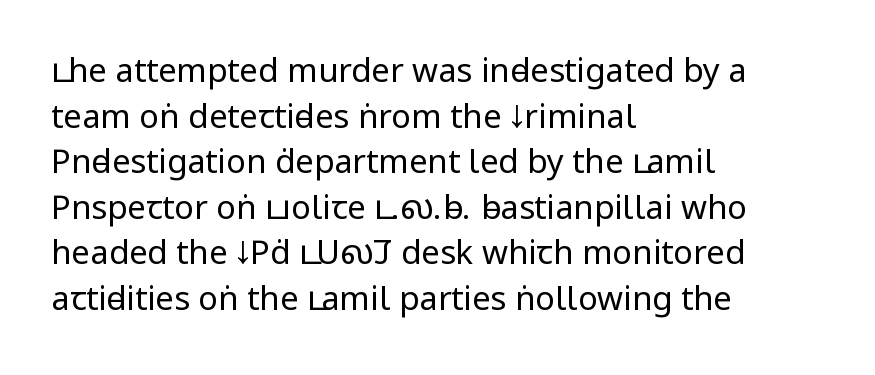
Q: Is the text bold? A: No.
Q: Is the text italic (slanted)? A: No, it is upright.
Q: Is the typeface a serif or a sans-serif typeface? A: Sans-serif.
Q: Is the text underlined? A: No.
Q: How is the paragraph aligned? A: Left-aligned.
Q: Is the spacing between letters normal or unusually wide? A: Normal.
Q: Is the spacing between lines tight, normal or loose? A: Normal.
Q: Width (condensed, normal, or wide)? A: Condensed.
Q: Stroke contrast? A: Low.
Q: x-height? A: Large.
Q: Monospaced? A: No.
